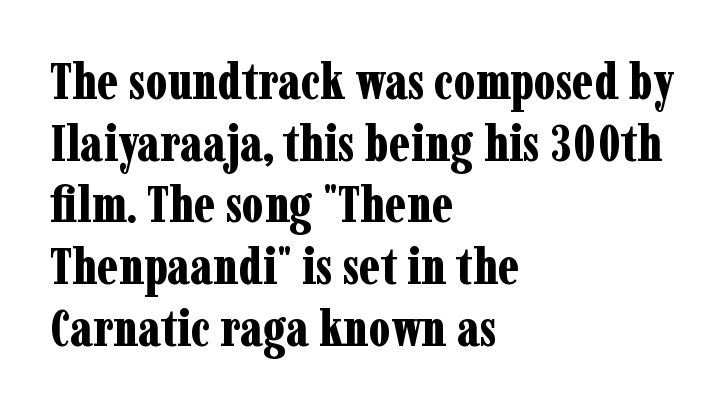
The image shows 51 px bold, condensed serif type, upright; set left-aligned, line spacing 1.21x, normal letter spacing, not underlined; low stroke contrast and a medium x-height.
